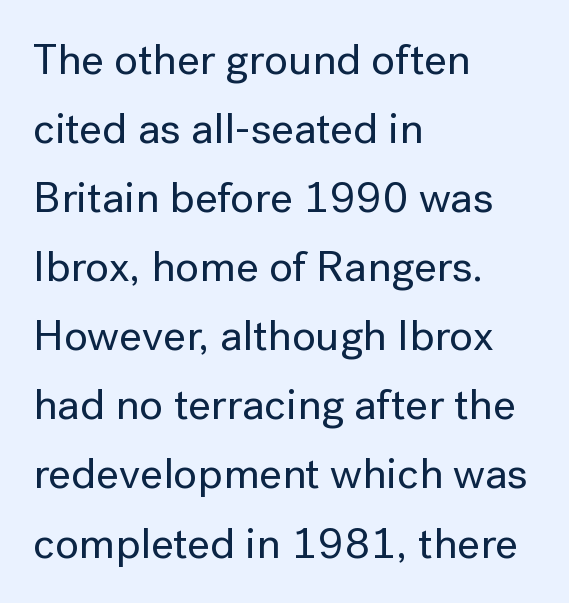
Q: Is the text italic (slanted)? A: No, it is upright.
Q: Is the typeface a serif or a sans-serif typeface? A: Sans-serif.
Q: Is the text underlined? A: No.
Q: How is the paragraph aligned? A: Left-aligned.
Q: Is the spacing between letters normal or unusually wide? A: Normal.
Q: Is the spacing between lines tight, normal or loose? A: Normal.
Q: Width (condensed, normal, or wide)? A: Normal.
Q: Stroke contrast? A: Low.
Q: x-height? A: Medium.
Q: Monospaced? A: No.
